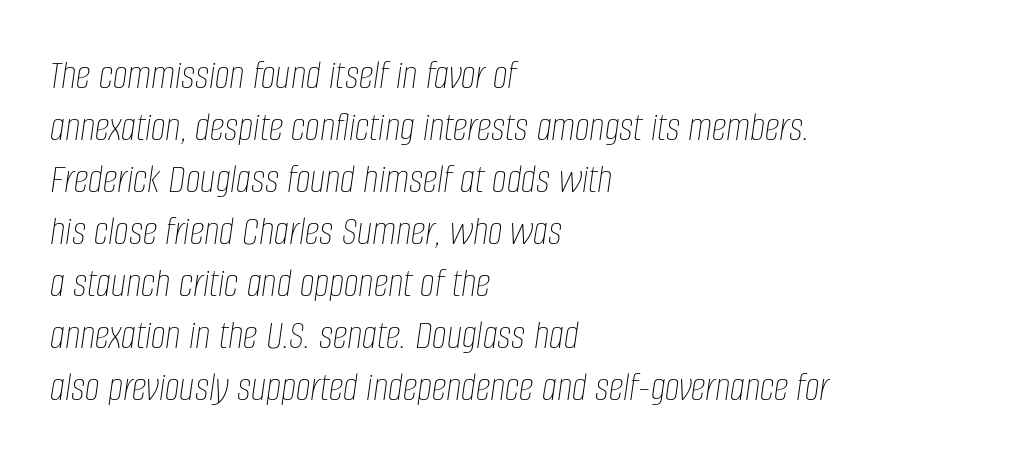
The image shows 42 px thin, condensed type, italic (leaning right); set left-aligned, line spacing 1.24x, normal letter spacing, not underlined; low stroke contrast and a large x-height.
